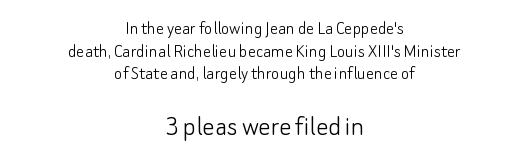
Descenders hang freely into open space. Size contrast runs from small at the top to large at the bottom. Rows of type sit shoulder to shoulder in the vertical direction. Note the varied advance widths — an 'i' is clearly narrower than an 'm'.
